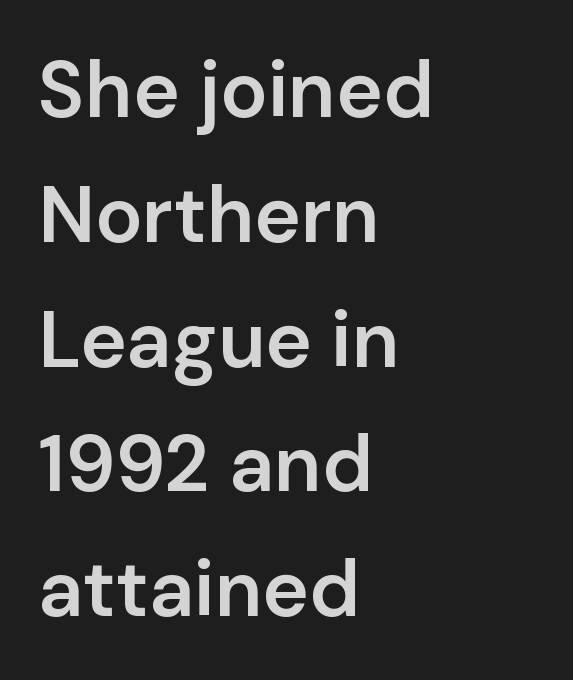
Bare-footed words on every line. In terms of letterform style, serifs are entirely absent. Honestly, the row spacing looks completely unremarkable. Does the copy run flush right? No — it runs flush left.
